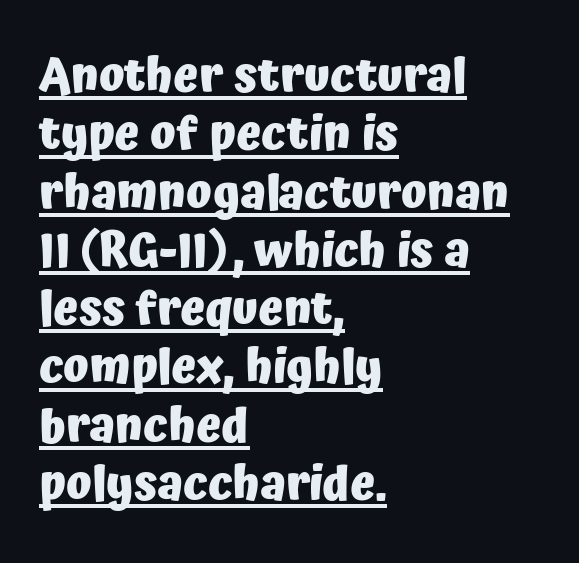
The strokes are fattened all the way to bold. Characters follow at the spacing the type designer built in. This is sans-serif lettering, the kind often seen on screens and signage. Does a line run under the words? Yes, clearly.
